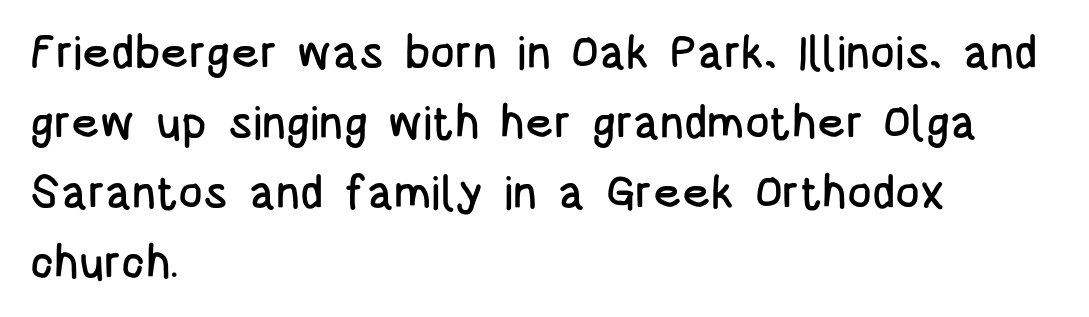
Does the type have serifs? No, each stem ends abruptly. Compared with typical paragraphs, the rows here are spaced about the same. The letters stand straight up with perfectly vertical stems. Notice how the passage keeps a crisp vertical edge on the left only. There is no visible air inserted between adjacent glyphs.
